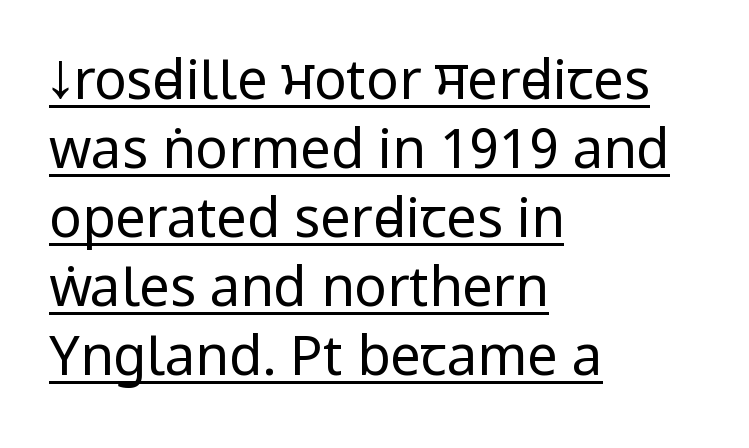
{"serif": "no", "italic": "no", "bold": "no", "weight": "regular", "width": "condensed", "stroke_contrast": "low", "x_height": "large", "monospaced": "no", "underline": "yes", "align": "left", "line_spacing": "normal", "line_spacing_ratio": 1.28, "letter_spacing": "normal", "letter_spacing_em": 0.0, "glyph_px": 54}
